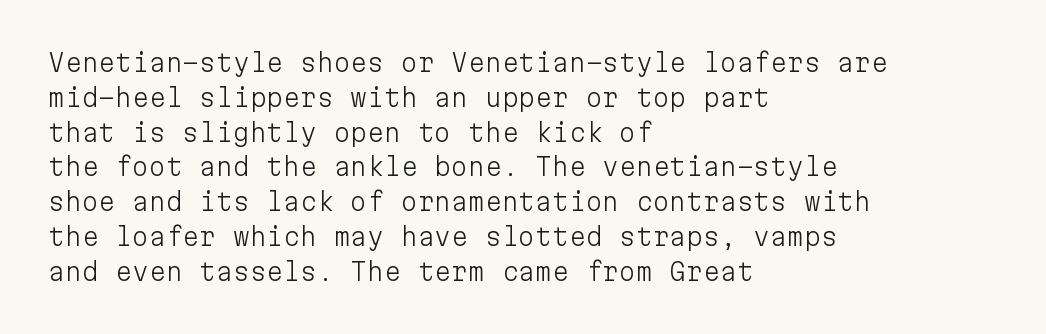
Summary of weight: not heavy and not bold. The passage shown stacks its lines at a standard gap. Upright lettering throughout. Tracking value appears to be zero — textbook default spacing.
